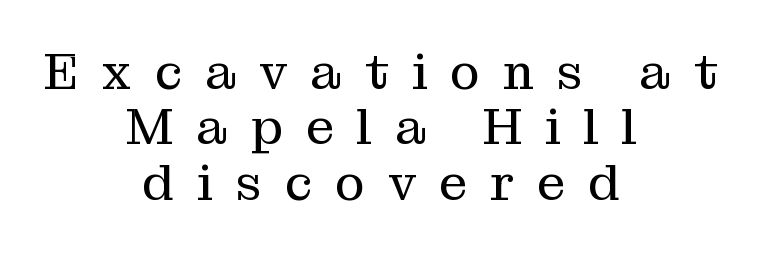
{"serif": "yes", "italic": "no", "bold": "no", "weight": "regular", "width": "normal", "stroke_contrast": "medium", "x_height": "medium", "monospaced": "no", "underline": "no", "align": "center", "line_spacing": "tight", "line_spacing_ratio": 1.11, "letter_spacing": "wide", "letter_spacing_em": 0.46, "glyph_px": 50}
